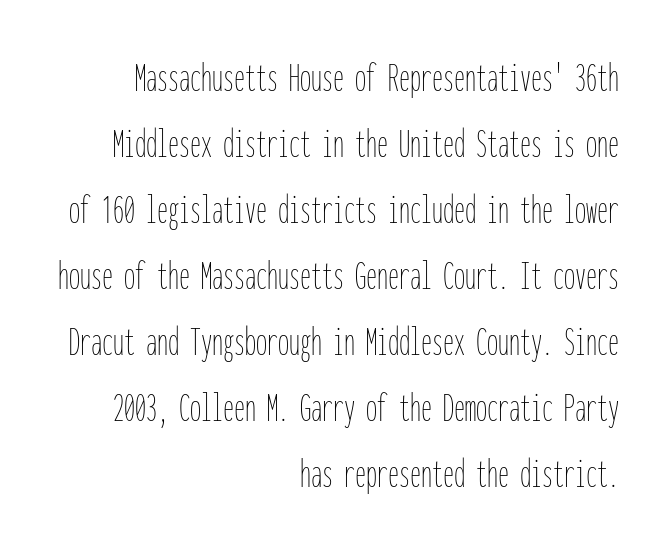
{"italic": "no", "bold": "no", "weight": "thin", "width": "condensed", "stroke_contrast": "low", "x_height": "medium", "monospaced": "yes", "underline": "no", "align": "right", "line_spacing": "normal", "line_spacing_ratio": 1.5, "letter_spacing": "normal", "letter_spacing_em": 0.0, "glyph_px": 44}
